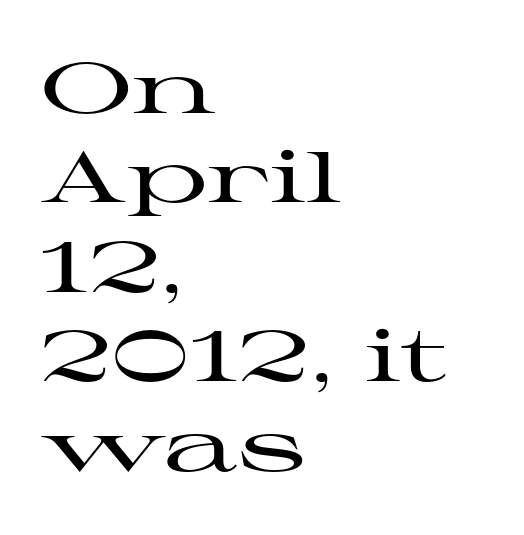
Left-aligned paragraph, ragged on the right. The baseline area is clear. Does extra space separate the letters? No, they use regular spacing. Each letter's strokes conclude with small projecting serifs. Tall strokes in this sample are plumb rather than angled.
